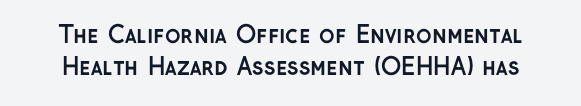
{"italic": "no", "bold": "yes", "underline": "no", "line_spacing": "normal", "line_spacing_ratio": 1.4, "letter_spacing": "normal", "letter_spacing_em": 0.0, "glyph_px": 23}
